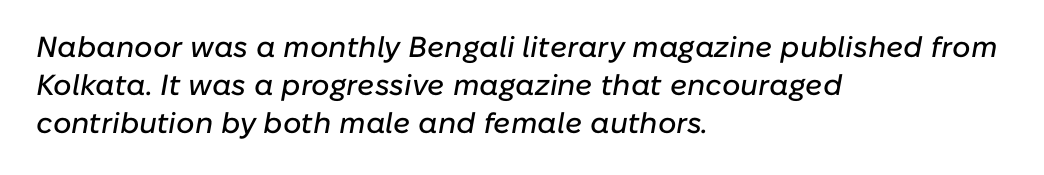
The image shows 29 px text type, italic (leaning right); set left-aligned, normal line spacing (1.31x), normal letter spacing, not underlined; low stroke contrast and a medium x-height.
